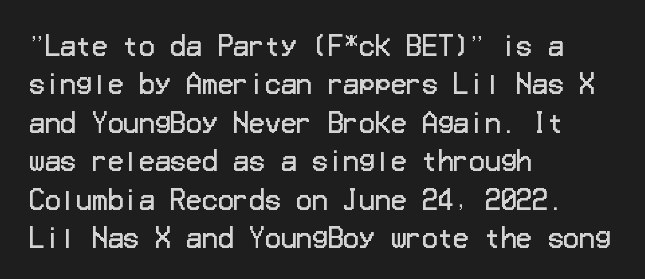
The image shows 26 px text type, upright; set left-aligned, normal line spacing (1.48x), normal letter spacing, not underlined.
